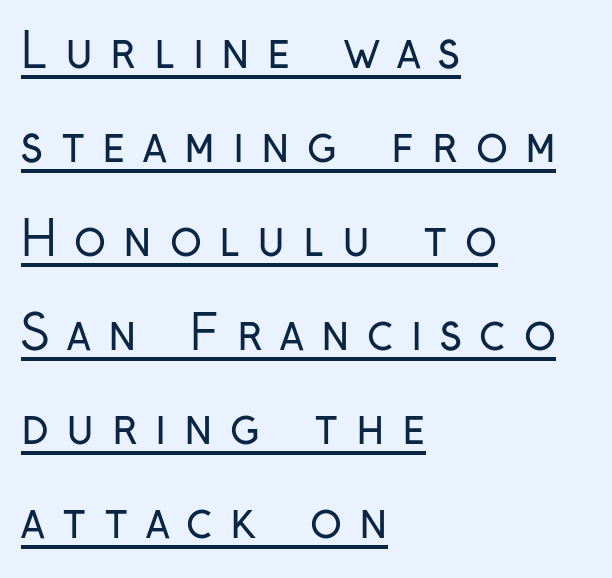
{"serif": "no", "italic": "no", "bold": "no", "weight": "regular", "width": "condensed", "stroke_contrast": "low", "x_height": "medium", "monospaced": "no", "underline": "yes", "align": "left", "line_spacing": "loose", "line_spacing_ratio": 2.0, "letter_spacing": "wide", "letter_spacing_em": 0.37, "glyph_px": 47}
